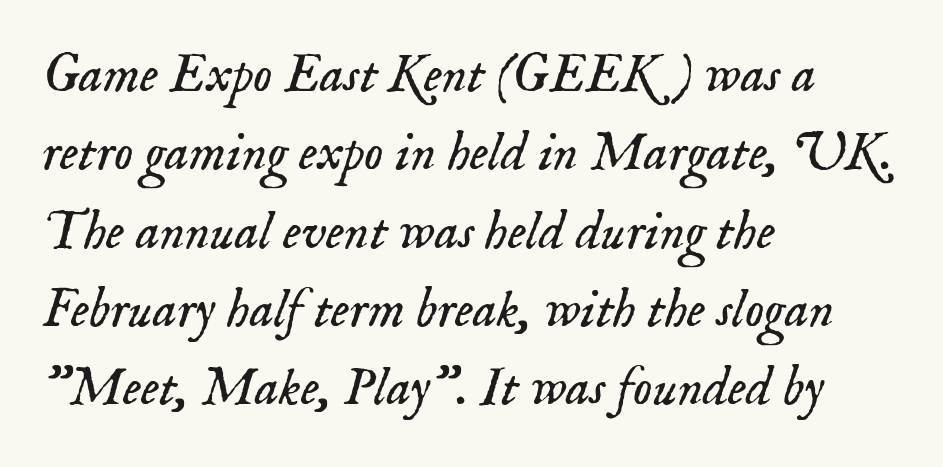
The image shows 54 px light serif type, italic (leaning right); set left-aligned, normal line spacing (1.45x), normal letter spacing, not underlined; low stroke contrast and a small x-height.
